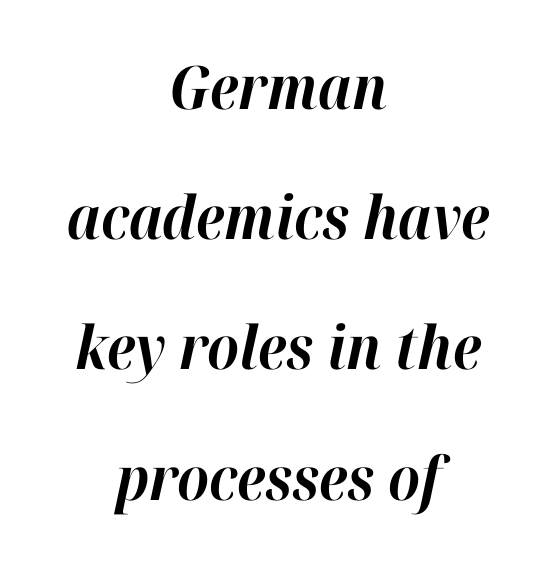
{"italic": "yes", "lean": "right", "slant_degrees": 12, "bold": "yes", "weight": "bold", "width": "normal", "stroke_contrast": "high", "x_height": "medium", "monospaced": "no", "underline": "no", "align": "center", "line_spacing": "loose", "line_spacing_ratio": 2.17, "letter_spacing": "normal", "letter_spacing_em": 0.0, "glyph_px": 60}
